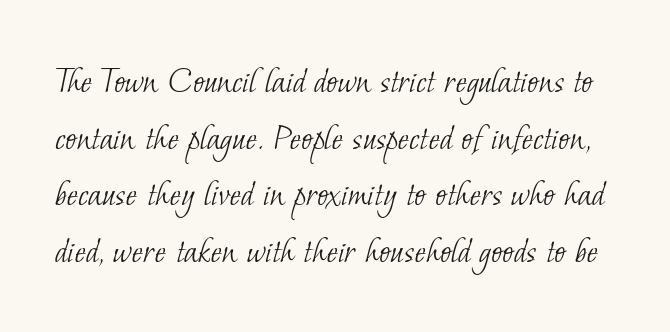
The image shows 38 px light serif type; set normal line spacing (1.49x), normal letter spacing, not underlined; low stroke contrast and a small x-height.
